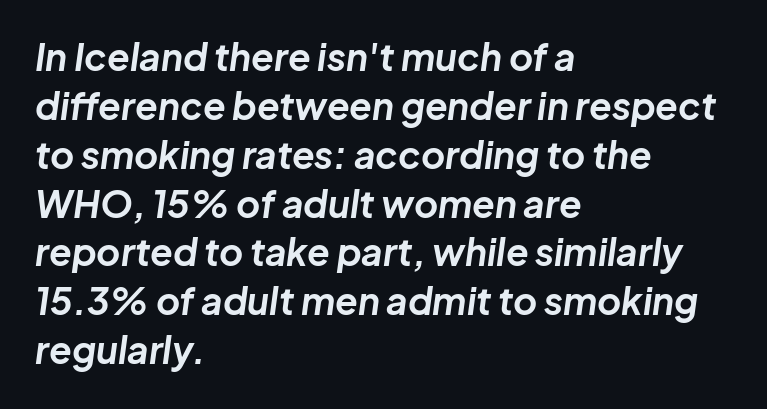
Q: Is the text bold? A: Yes.
Q: Is the text italic (slanted)? A: Yes, it leans right by about 8 degrees.
Q: Is the text underlined? A: No.
Q: How is the paragraph aligned? A: Left-aligned.
Q: Is the spacing between letters normal or unusually wide? A: Normal.
Q: Is the spacing between lines tight, normal or loose? A: Normal.
Q: Width (condensed, normal, or wide)? A: Normal.
Q: Stroke contrast? A: Low.
Q: x-height? A: Medium.
Q: Monospaced? A: No.
